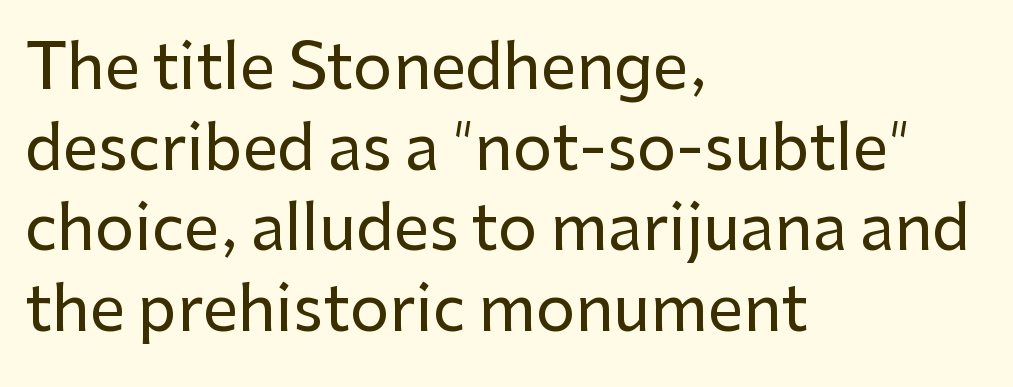
Q: Is the text italic (slanted)? A: No, it is upright.
Q: Is the typeface a serif or a sans-serif typeface? A: Sans-serif.
Q: Is the text underlined? A: No.
Q: How is the paragraph aligned? A: Left-aligned.
Q: Is the spacing between letters normal or unusually wide? A: Normal.
Q: Is the spacing between lines tight, normal or loose? A: Normal.
Q: Width (condensed, normal, or wide)? A: Normal.
Q: Stroke contrast? A: Low.
Q: x-height? A: Medium.
Q: Monospaced? A: No.
